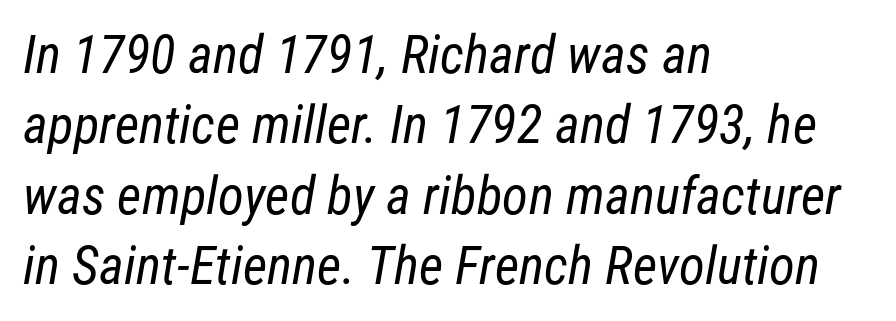
The rendering shows plain stroke endings on the letterforms — a sans-serif design. This reads as an unemphasized weight, regular at the heaviest. These lines are rendered in a variable-pitch font. Leftover space on each line is placed entirely after the last word. The zone under the glyphs is completely vacant. Students, note that the glyphs here touch the page at normal intervals.
